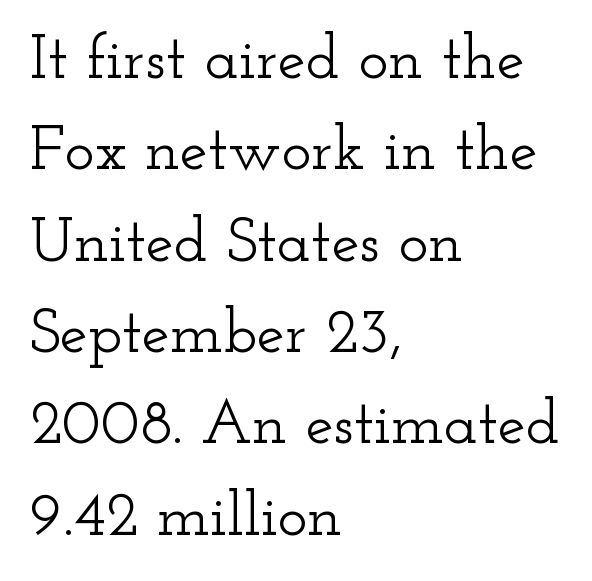
The image shows 63 px wide serif type, upright; set left-aligned, normal line spacing (1.45x), normal letter spacing, not underlined; low stroke contrast and a small x-height.
